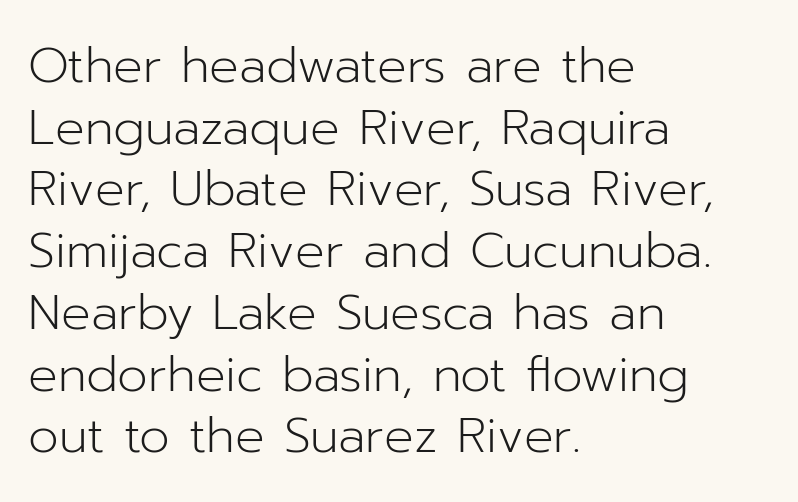
Q: Is the text bold? A: No.
Q: Is the text italic (slanted)? A: No, it is upright.
Q: Is the typeface a serif or a sans-serif typeface? A: Sans-serif.
Q: Is the text underlined? A: No.
Q: How is the paragraph aligned? A: Left-aligned.
Q: Is the spacing between letters normal or unusually wide? A: Normal.
Q: Is the spacing between lines tight, normal or loose? A: Normal.
Q: Width (condensed, normal, or wide)? A: Normal.
Q: Stroke contrast? A: Low.
Q: x-height? A: Medium.
Q: Monospaced? A: No.
